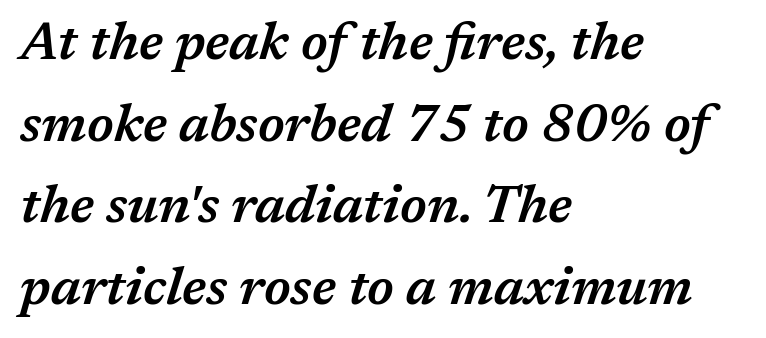
{"italic": "yes", "lean": "right", "slant_degrees": 17, "bold": "semi", "weight": "semibold", "width": "normal", "stroke_contrast": "medium", "x_height": "medium", "monospaced": "no", "underline": "no", "align": "left", "line_spacing": "normal", "line_spacing_ratio": 1.57, "letter_spacing": "normal", "letter_spacing_em": 0.0, "glyph_px": 52}
